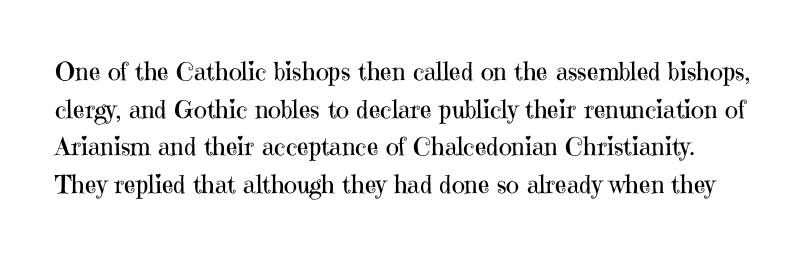
Q: Is the text bold? A: No.
Q: Is the text italic (slanted)? A: No, it is upright.
Q: Is the text underlined? A: No.
Q: Is the spacing between letters normal or unusually wide? A: Normal.
Q: Is the spacing between lines tight, normal or loose? A: Normal.
